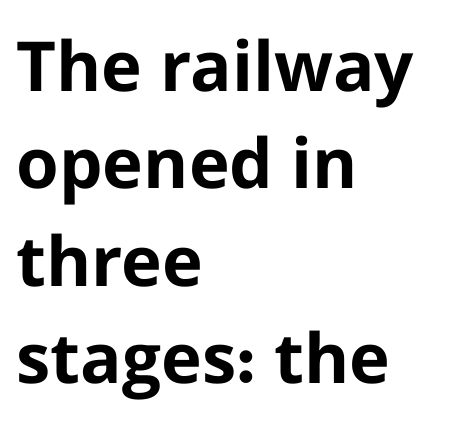
Q: Is the text bold? A: Yes.
Q: Is the text italic (slanted)? A: No, it is upright.
Q: Is the typeface a serif or a sans-serif typeface? A: Sans-serif.
Q: Is the text underlined? A: No.
Q: How is the paragraph aligned? A: Left-aligned.
Q: Is the spacing between letters normal or unusually wide? A: Normal.
Q: Is the spacing between lines tight, normal or loose? A: Normal.
Q: Width (condensed, normal, or wide)? A: Normal.
Q: Stroke contrast? A: Low.
Q: x-height? A: Medium.
Q: Monospaced? A: No.
